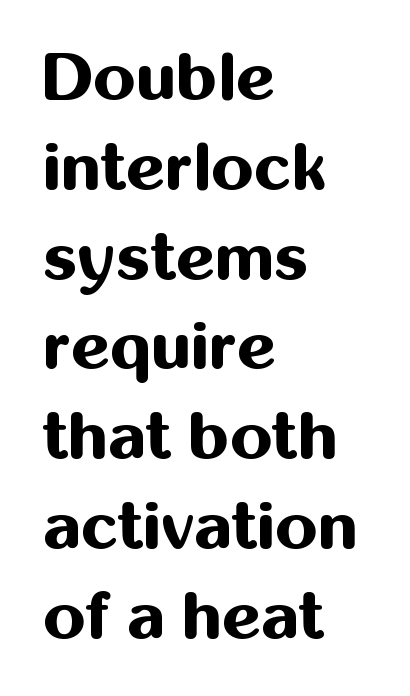
{"serif": "no", "italic": "no", "bold": "yes", "weight": "bold", "width": "normal", "stroke_contrast": "medium", "x_height": "medium", "monospaced": "no", "underline": "no", "align": "left", "line_spacing": "normal", "line_spacing_ratio": 1.34, "letter_spacing": "normal", "letter_spacing_em": 0.0, "glyph_px": 67}
